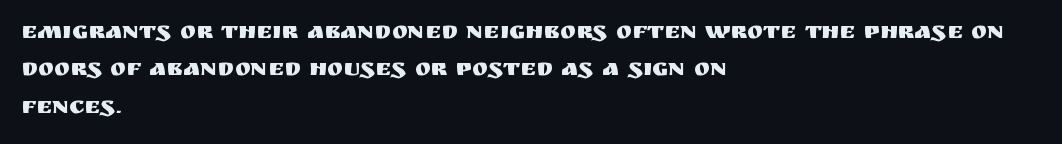
Q: Is the text italic (slanted)? A: No, it is upright.
Q: Is the text underlined? A: No.
Q: How is the paragraph aligned? A: Left-aligned.
Q: Is the spacing between letters normal or unusually wide? A: Normal.
Q: Is the spacing between lines tight, normal or loose? A: Normal.
